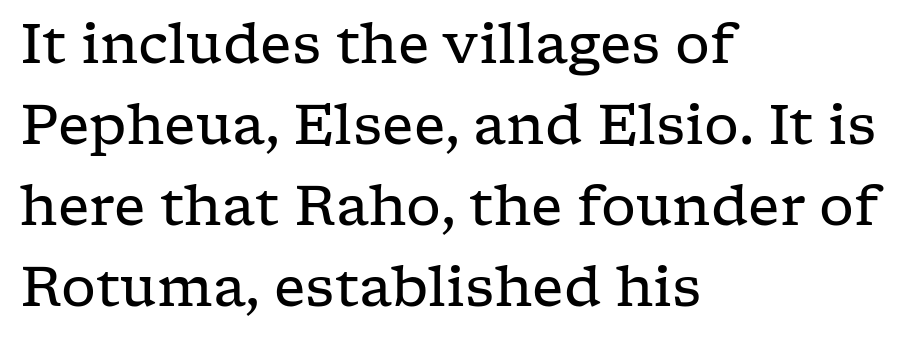
The image shows 55 px regular-weight, wide serif type, upright; set left-aligned, normal line spacing (1.47x), normal letter spacing, not underlined; low stroke contrast and a medium x-height.
